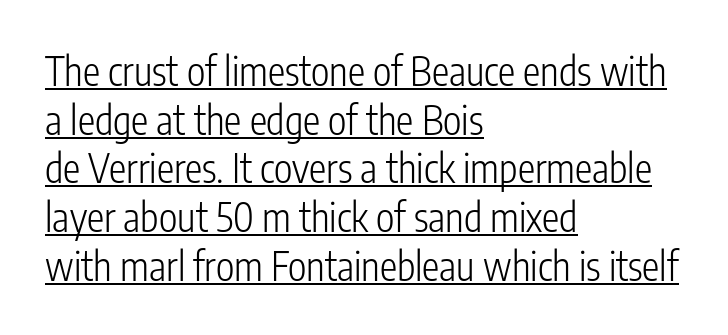
{"serif": "no", "italic": "no", "bold": "no", "weight": "light", "width": "condensed", "stroke_contrast": "low", "x_height": "medium", "monospaced": "no", "underline": "yes", "align": "left", "line_spacing": "normal", "line_spacing_ratio": 1.25, "letter_spacing": "normal", "letter_spacing_em": 0.0, "glyph_px": 39}
